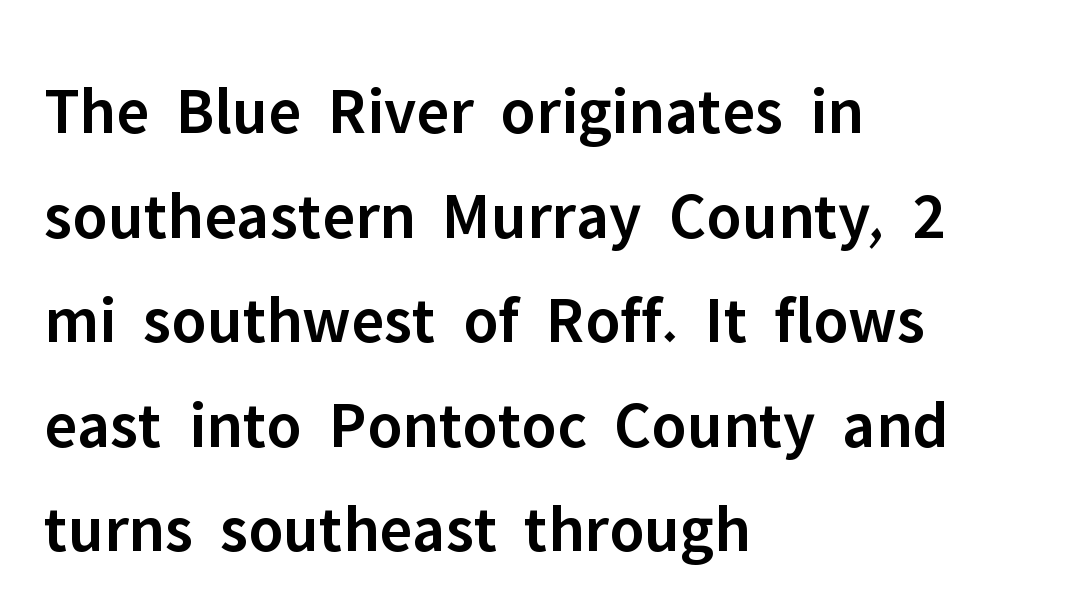
Q: Is the text bold? A: Semi-bold.
Q: Is the text italic (slanted)? A: No, it is upright.
Q: Is the typeface a serif or a sans-serif typeface? A: Sans-serif.
Q: Is the text underlined? A: No.
Q: How is the paragraph aligned? A: Left-aligned.
Q: Is the spacing between letters normal or unusually wide? A: Normal.
Q: Is the spacing between lines tight, normal or loose? A: Normal.
Q: Width (condensed, normal, or wide)? A: Normal.
Q: Stroke contrast? A: Low.
Q: x-height? A: Medium.
Q: Monospaced? A: No.
